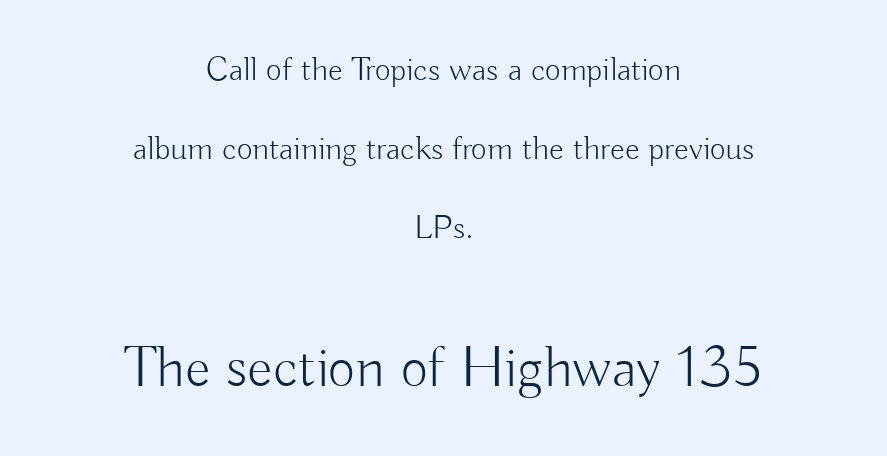
{"serif": "no", "italic": "no", "bold": "no", "weight": "light", "width": "normal", "stroke_contrast": "low", "x_height": "small", "monospaced": "no", "underline": "no", "align": "center", "line_spacing": "loose", "line_spacing_ratio": 2.32, "letter_spacing": "normal", "letter_spacing_em": 0.0, "larger_block": "second", "size_ratio": 1.74, "glyph_px": 59}
